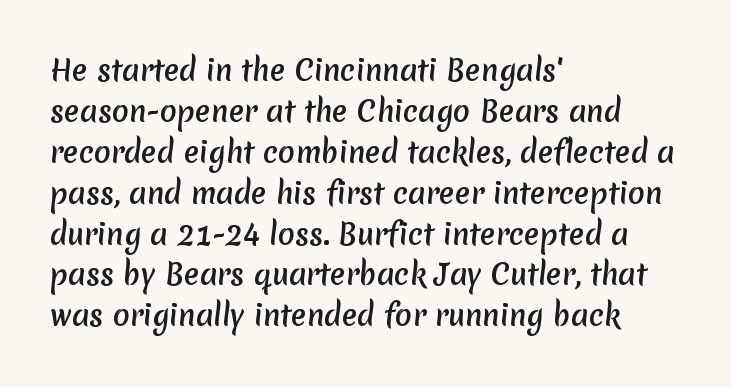
The image shows 28 px sans-serif type; set left-aligned, normal line spacing (1.46x), normal letter spacing, not underlined; medium stroke contrast and a medium x-height.
